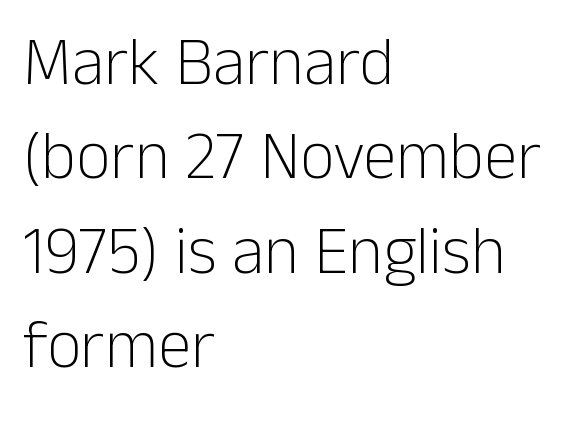
Spacing verdict: proportional, widths tailored to each character. Nobody touched the tracking dial on this one. These glyphs show unthickened strokes, regular width or finer. Are there feet on the stems? There aren't — it's a sans. Teacher's note: observe the even left margin — that is flush-left alignment.
